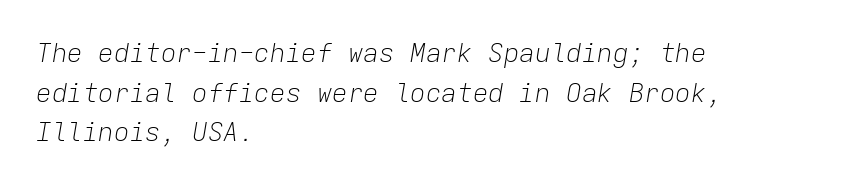
Observe the ordinary spacing: letters are neighbours, not strangers. Quick note: italic. Is there much room between lines? A standard amount, neither cramped nor airy. Anything drawn beneath the words? Only blank space. Compared with a typical body face, this is equally light or lighter still.
